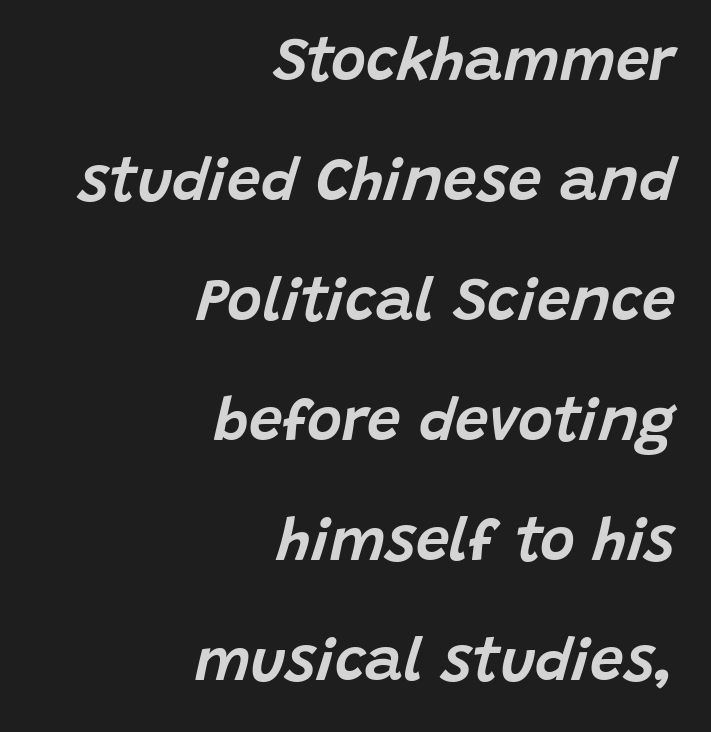
Q: Is the text italic (slanted)? A: Yes, it leans right by about 15 degrees.
Q: Is the text underlined? A: No.
Q: How is the paragraph aligned? A: Right-aligned.
Q: Is the spacing between letters normal or unusually wide? A: Normal.
Q: Is the spacing between lines tight, normal or loose? A: Loose.
Q: Width (condensed, normal, or wide)? A: Normal.
Q: Stroke contrast? A: Low.
Q: x-height? A: Large.
Q: Monospaced? A: No.
